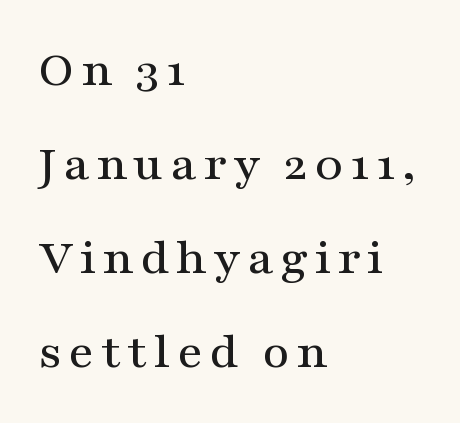
The image shows 52 px wide serif type, upright; set left-aligned, line spacing 1.81x, not underlined; medium stroke contrast and a medium x-height.
